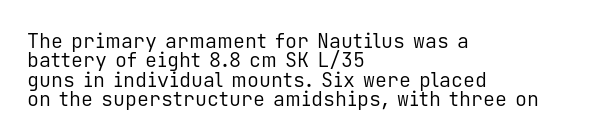
{"italic": "no", "bold": "no", "underline": "no", "align": "left", "line_spacing": "tight", "line_spacing_ratio": 0.97, "letter_spacing": "normal", "letter_spacing_em": 0.0, "glyph_px": 20}
